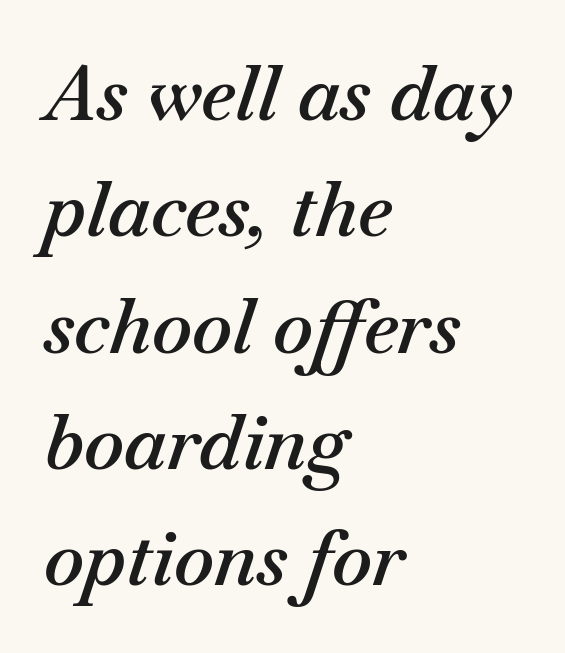
{"italic": "yes", "lean": "right", "slant_degrees": 18, "bold": "semi", "weight": "semibold", "width": "normal", "stroke_contrast": "medium", "x_height": "small", "monospaced": "no", "underline": "no", "align": "left", "line_spacing": "normal", "line_spacing_ratio": 1.53, "letter_spacing": "normal", "letter_spacing_em": 0.0, "glyph_px": 76}
